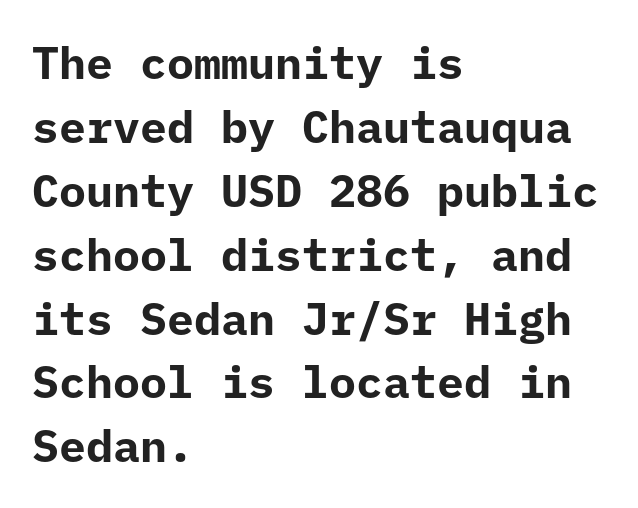
Regular leading. Notice how thick the strokes are: this is what a full bold looks like. Standard letterfit; no display-style spreading of the glyphs. The lines are quadded left.
